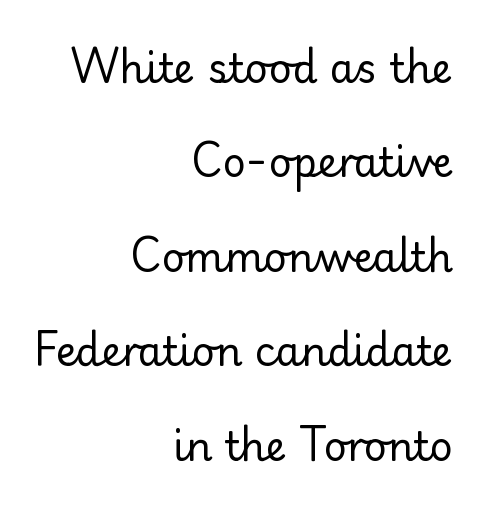
{"serif": "no", "italic": "no", "bold": "no", "weight": "regular", "width": "normal", "stroke_contrast": "low", "x_height": "small", "monospaced": "no", "underline": "no", "align": "right", "line_spacing": "loose", "line_spacing_ratio": 2.36, "letter_spacing": "normal", "letter_spacing_em": 0.0, "glyph_px": 40}
